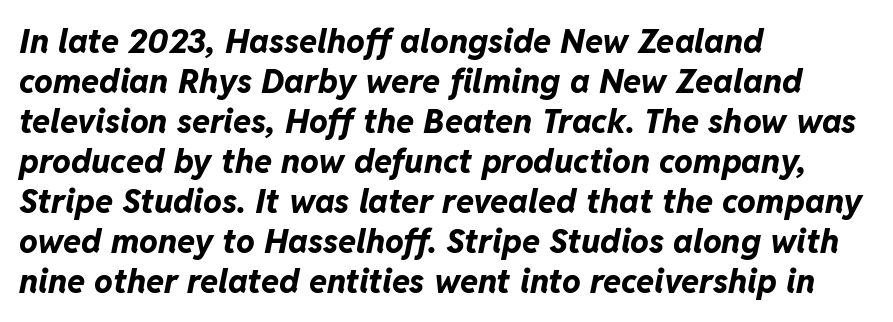
{"italic": "yes", "lean": "right", "slant_degrees": 11, "bold": "yes", "weight": "bold", "width": "normal", "stroke_contrast": "low", "x_height": "medium", "monospaced": "no", "underline": "no", "align": "left", "line_spacing_ratio": 1.21, "letter_spacing": "normal", "letter_spacing_em": 0.0, "glyph_px": 33}
